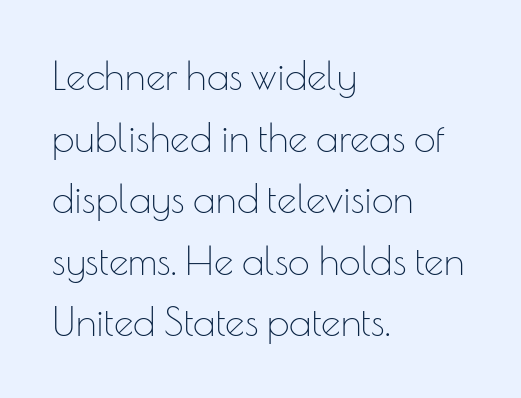
Q: Is the text bold? A: No.
Q: Is the text italic (slanted)? A: No, it is upright.
Q: Is the typeface a serif or a sans-serif typeface? A: Sans-serif.
Q: Is the text underlined? A: No.
Q: How is the paragraph aligned? A: Left-aligned.
Q: Is the spacing between letters normal or unusually wide? A: Normal.
Q: Is the spacing between lines tight, normal or loose? A: Normal.
Q: Width (condensed, normal, or wide)? A: Normal.
Q: Stroke contrast? A: Low.
Q: x-height? A: Small.
Q: Monospaced? A: No.
